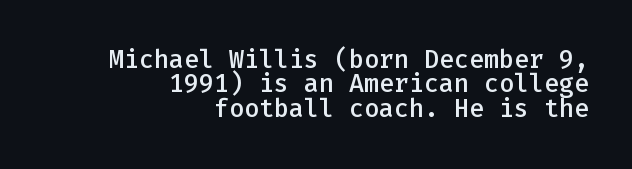
{"italic": "no", "bold": "semi", "underline": "no", "align": "right", "line_spacing": "tight", "line_spacing_ratio": 0.98, "letter_spacing": "normal", "letter_spacing_em": 0.0, "glyph_px": 25}
